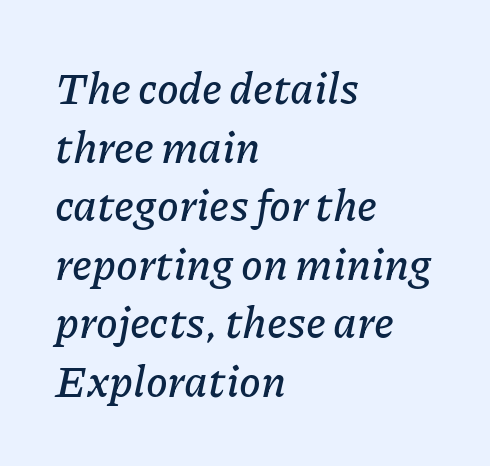
{"italic": "yes", "lean": "right", "slant_degrees": 11, "width": "normal", "stroke_contrast": "low", "x_height": "medium", "monospaced": "no", "underline": "no", "align": "left", "line_spacing": "normal", "line_spacing_ratio": 1.33, "letter_spacing": "normal", "letter_spacing_em": 0.0, "glyph_px": 44}
